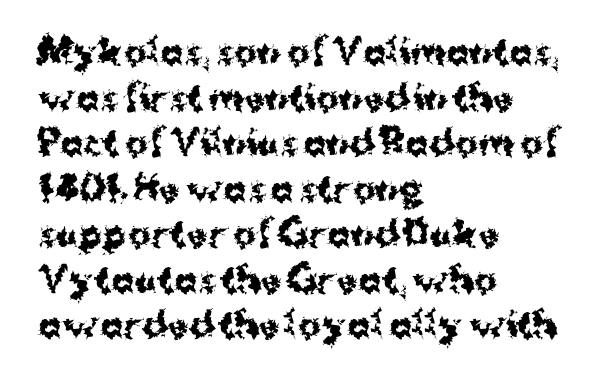
Q: Is the text bold? A: Yes.
Q: Is the text italic (slanted)? A: No, it is upright.
Q: Is the typeface a serif or a sans-serif typeface? A: Sans-serif.
Q: Is the text underlined? A: No.
Q: How is the paragraph aligned? A: Left-aligned.
Q: Is the spacing between letters normal or unusually wide? A: Normal.
Q: Is the spacing between lines tight, normal or loose? A: Normal.
Q: Width (condensed, normal, or wide)? A: Normal.
Q: Stroke contrast? A: Medium.
Q: x-height? A: Medium.
Q: Monospaced? A: No.
